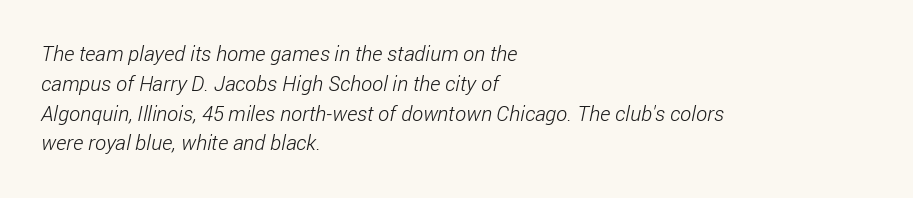
{"bold": "no", "underline": "no", "align": "left", "line_spacing": "normal", "line_spacing_ratio": 1.42, "letter_spacing": "normal", "letter_spacing_em": 0.0, "glyph_px": 21}
